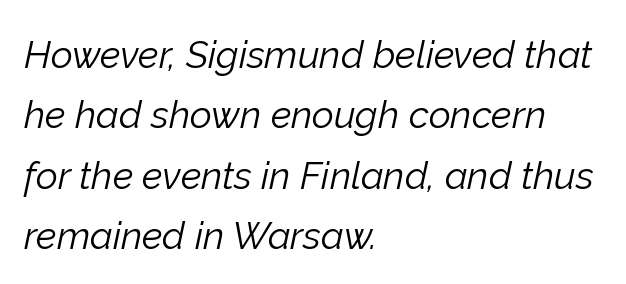
The image shows 38 px light type, italic (leaning right); set left-aligned, normal line spacing (1.59x), normal letter spacing, not underlined; low stroke contrast and a medium x-height.
